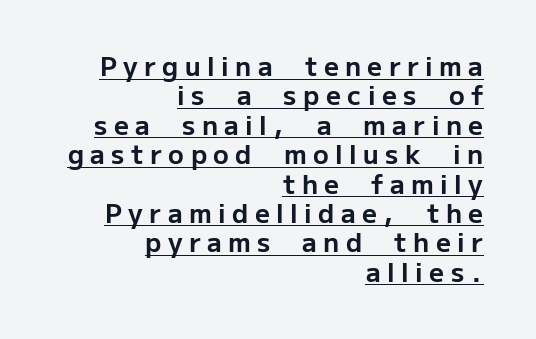
Does a line run under the words? Yes, clearly. Do the letters lean? They stand straight. The glyphs have the mass of a bold cut. Does the leading feel generous? Not at all — it's pinched. You could only call the tracking loose — the letters float apart.
